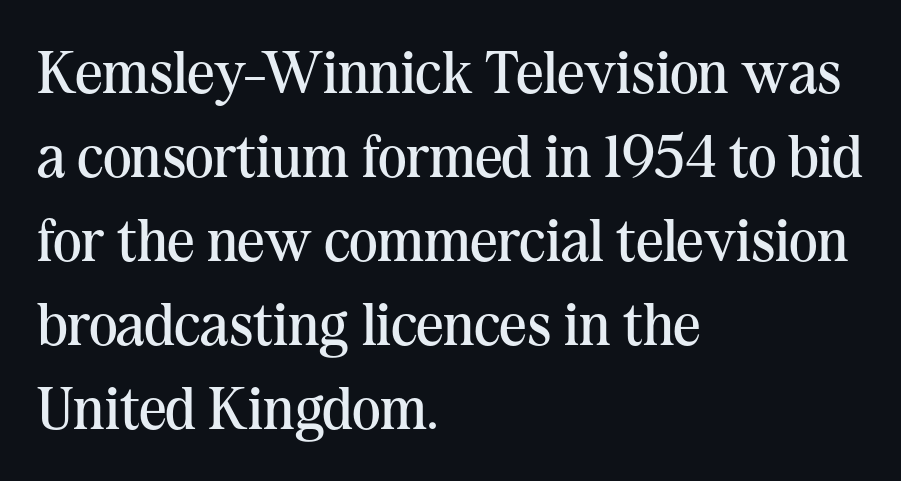
The image shows 60 px regular-weight serif type, upright; set left-aligned, normal line spacing (1.4x), normal letter spacing, not underlined; medium stroke contrast and a medium x-height.
